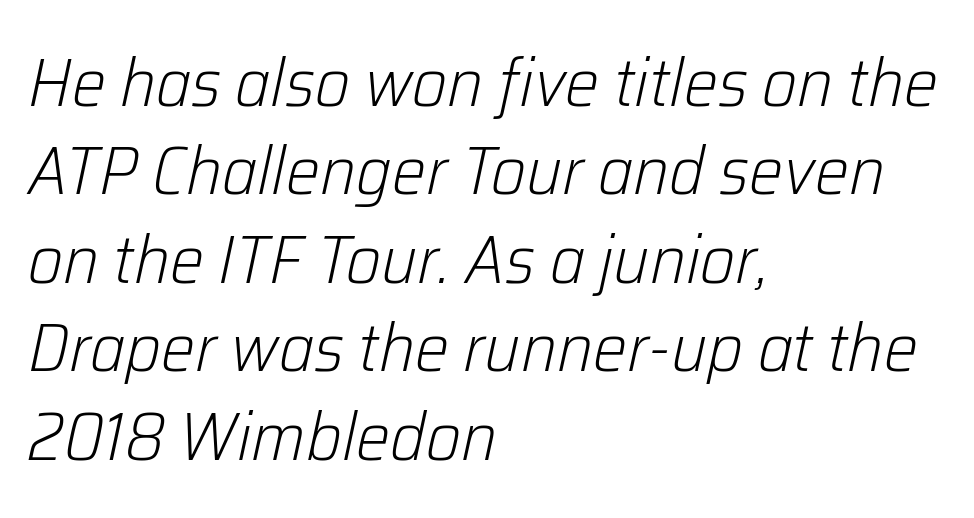
{"italic": "yes", "lean": "right", "slant_degrees": 12, "bold": "no", "weight": "light", "width": "normal", "stroke_contrast": "low", "x_height": "medium", "monospaced": "no", "underline": "no", "align": "left", "line_spacing": "normal", "line_spacing_ratio": 1.3, "letter_spacing": "normal", "letter_spacing_em": 0.0, "glyph_px": 68}
